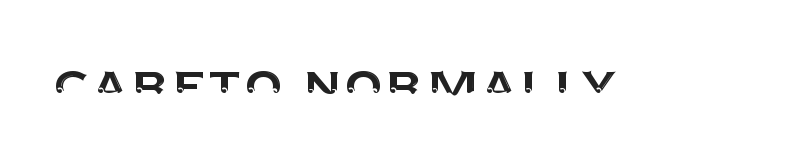
The image shows 64 px sans-serif type, upright; set normal letter spacing, not underlined; medium stroke contrast and a large x-height.
